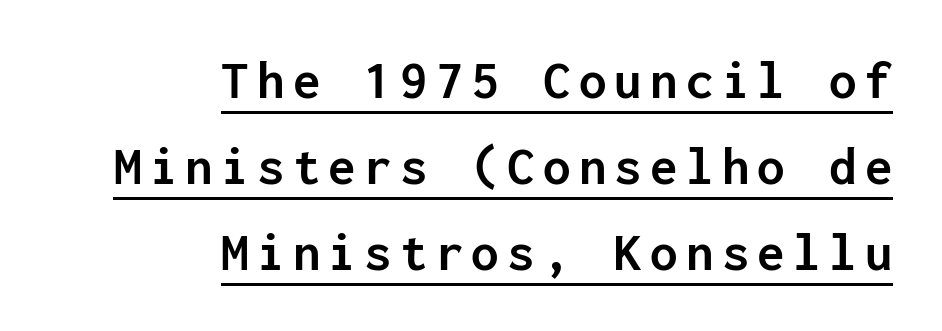
Whoever set this chose a conventional vertical rhythm. I'd describe the lettering as bold — thick and assertive. Each line ends at the same right margin while the left side varies. Is there any slant? The stems are plumb.
